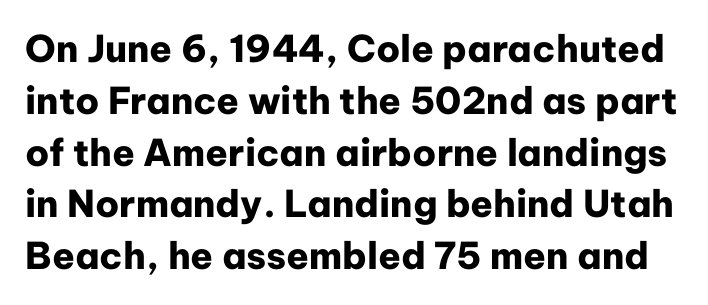
The image shows 37 px heavy sans-serif type, upright; set normal line spacing (1.4x), normal letter spacing, not underlined; low stroke contrast and a medium x-height.
